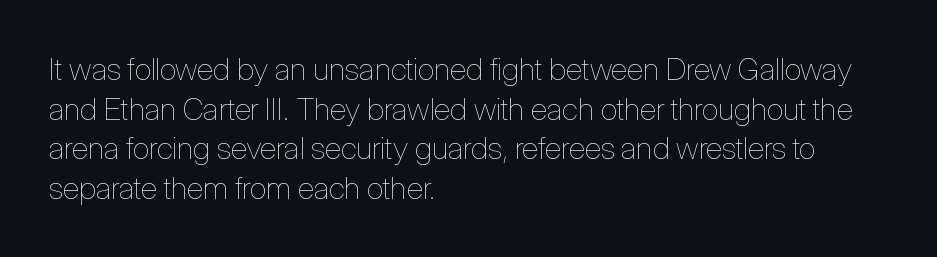
The image shows 31 px thin, condensed type, upright; set left-aligned, normal line spacing (1.28x), normal letter spacing, not underlined; low stroke contrast and a medium x-height.
